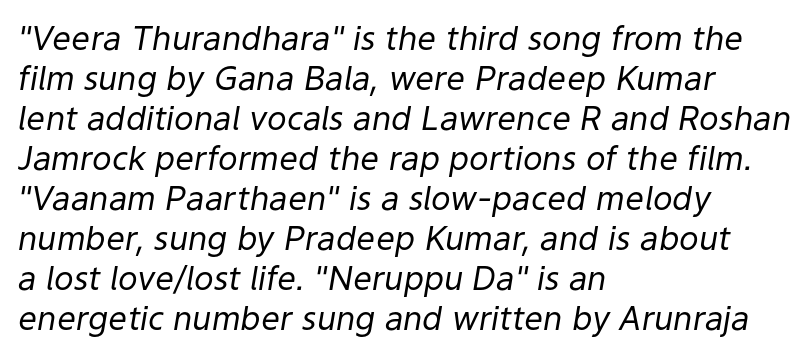
The image shows 33 px regular-weight type, italic (leaning right); set left-aligned, line spacing 1.21x, normal letter spacing, not underlined; low stroke contrast and a medium x-height.
